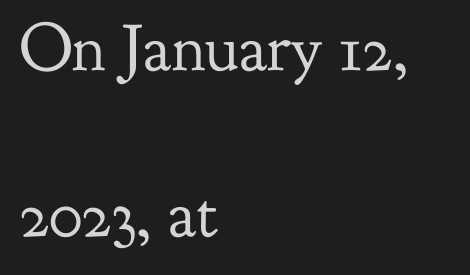
{"serif": "yes", "italic": "no", "bold": "no", "weight": "regular", "width": "normal", "stroke_contrast": "low", "x_height": "small", "monospaced": "no", "underline": "no", "align": "left", "line_spacing": "loose", "line_spacing_ratio": 2.48, "letter_spacing": "normal", "letter_spacing_em": 0.0, "glyph_px": 67}
